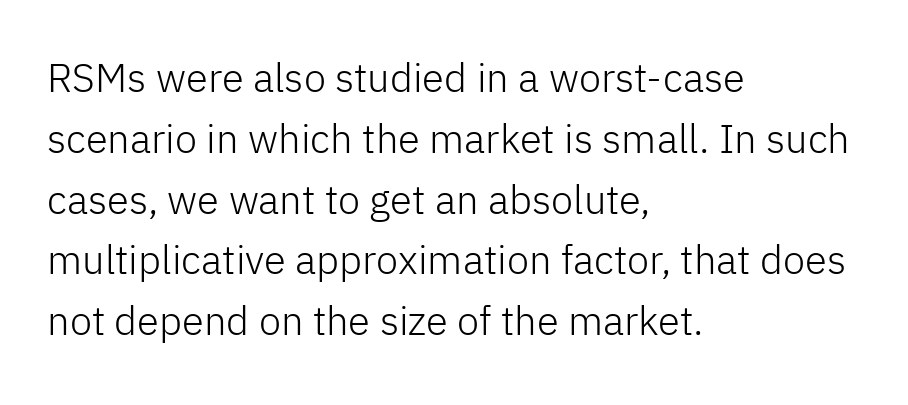
Q: Is the text bold? A: No.
Q: Is the text italic (slanted)? A: No, it is upright.
Q: Is the typeface a serif or a sans-serif typeface? A: Sans-serif.
Q: Is the text underlined? A: No.
Q: How is the paragraph aligned? A: Left-aligned.
Q: Is the spacing between letters normal or unusually wide? A: Normal.
Q: Is the spacing between lines tight, normal or loose? A: Normal.
Q: Width (condensed, normal, or wide)? A: Normal.
Q: Stroke contrast? A: Low.
Q: x-height? A: Medium.
Q: Monospaced? A: No.
